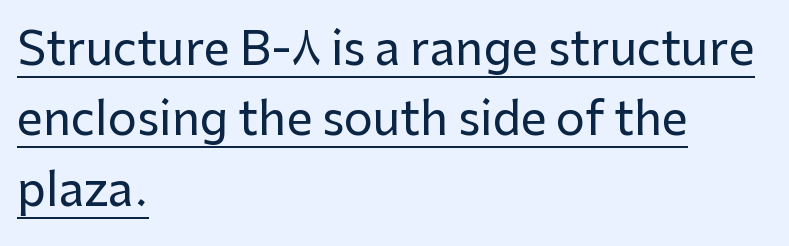
Q: Is the text italic (slanted)? A: No, it is upright.
Q: Is the typeface a serif or a sans-serif typeface? A: Sans-serif.
Q: Is the text underlined? A: Yes.
Q: How is the paragraph aligned? A: Left-aligned.
Q: Is the spacing between letters normal or unusually wide? A: Normal.
Q: Is the spacing between lines tight, normal or loose? A: Normal.
Q: Width (condensed, normal, or wide)? A: Normal.
Q: Stroke contrast? A: Low.
Q: x-height? A: Medium.
Q: Monospaced? A: No.
